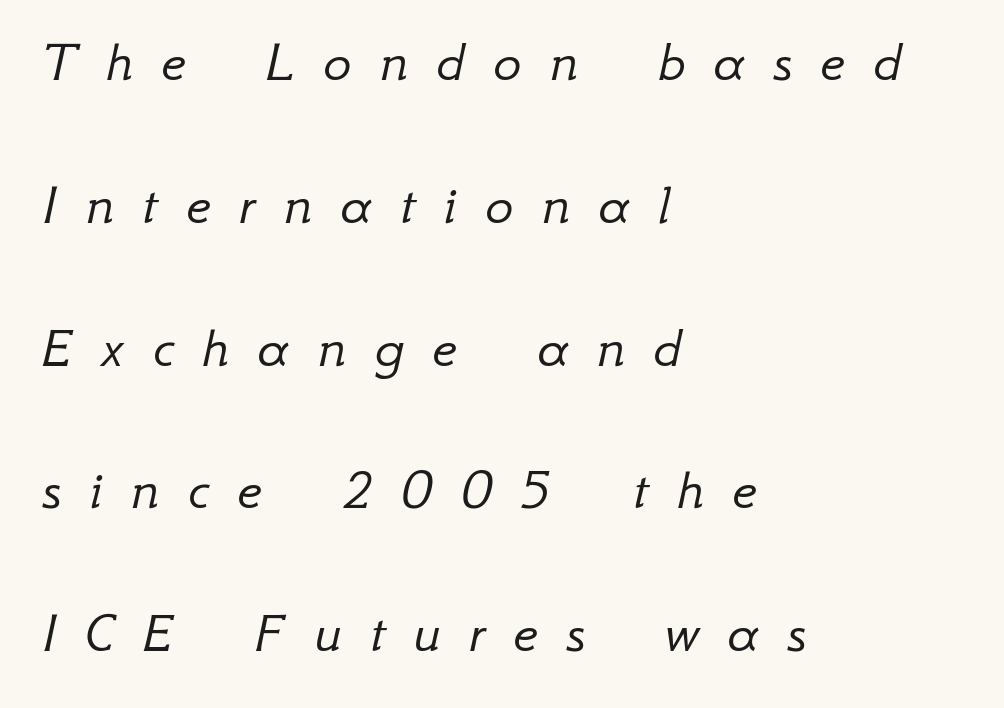
Q: Is the text bold? A: No.
Q: Is the text italic (slanted)? A: Yes, it leans right by about 12 degrees.
Q: Is the text underlined? A: No.
Q: How is the paragraph aligned? A: Left-aligned.
Q: Is the spacing between letters normal or unusually wide? A: Unusually wide.
Q: Is the spacing between lines tight, normal or loose? A: Loose.
Q: Width (condensed, normal, or wide)? A: Normal.
Q: Stroke contrast? A: Low.
Q: x-height? A: Small.
Q: Monospaced? A: No.
